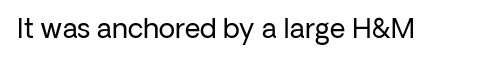
{"italic": "no", "bold": "no", "underline": "no", "letter_spacing": "normal", "letter_spacing_em": 0.0, "glyph_px": 27}
